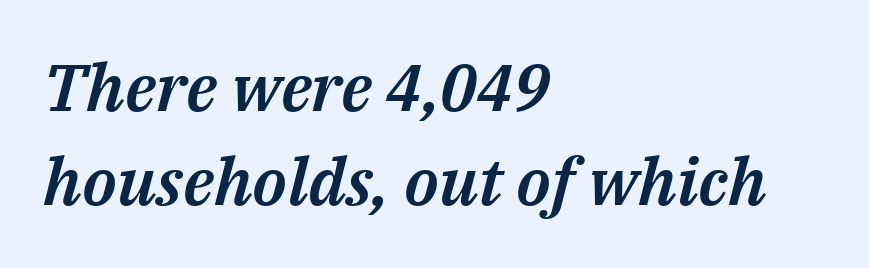
The passage shown has conventional tracking throughout. Normally led — the rows are evenly, conventionally spaced. This is oblique type, the kind used for emphasis or titles. Line starts are locked; line ends wander. Rule under the text: the space is simply empty.
